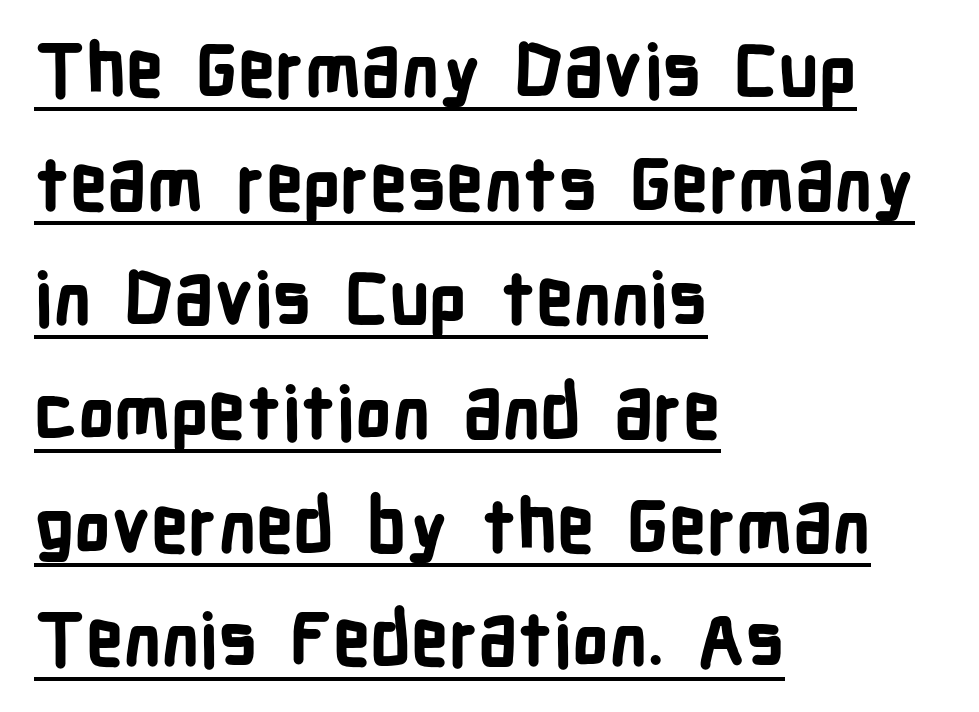
The passage shown stacks its lines at a standard gap. Set as a true bold cut, around the 700 mark. Casual observation: everything's shoved over to the left. The line texture is even and compact thanks to regular tracking. Note the varied advance widths — an 'i' is clearly narrower than an 'm'.
